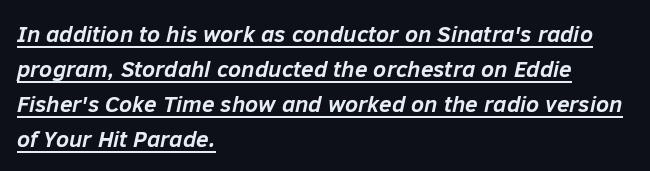
Q: Is the text bold? A: Yes.
Q: Is the text italic (slanted)? A: Yes, it leans right by about 12 degrees.
Q: Is the text underlined? A: Yes.
Q: How is the paragraph aligned? A: Left-aligned.
Q: Is the spacing between letters normal or unusually wide? A: Normal.
Q: Is the spacing between lines tight, normal or loose? A: Normal.
